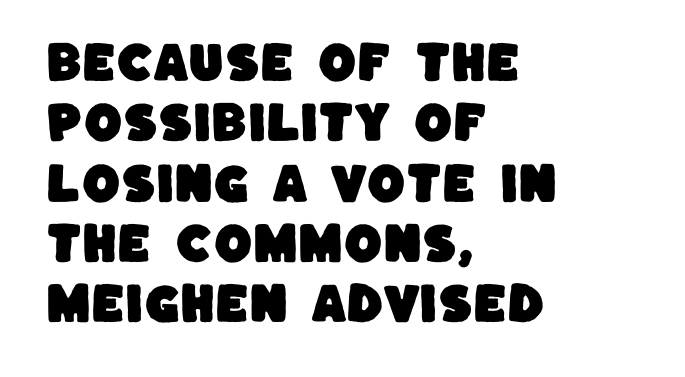
{"serif": "no", "width": "normal", "stroke_contrast": "low", "x_height": "large", "monospaced": "no", "underline": "no", "align": "left", "line_spacing": "normal", "line_spacing_ratio": 1.37, "letter_spacing": "normal", "letter_spacing_em": 0.0, "glyph_px": 44}
